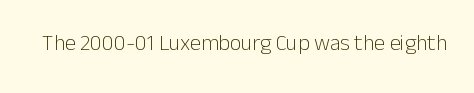
The image shows 22 px text type, upright; set normal letter spacing, not underlined.
